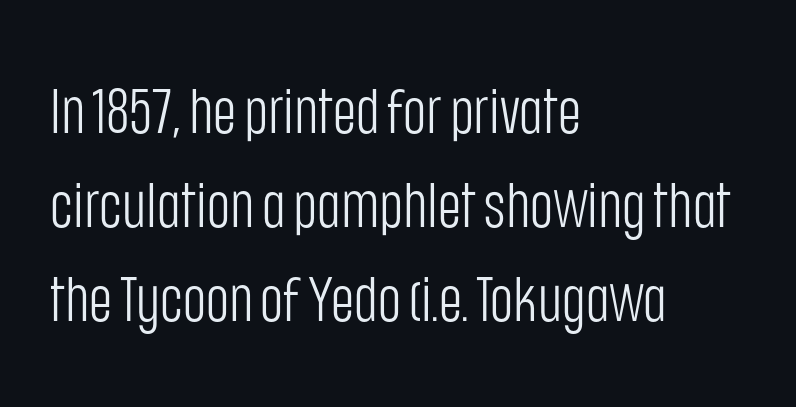
Q: Is the text bold? A: No.
Q: Is the text italic (slanted)? A: No, it is upright.
Q: Is the typeface a serif or a sans-serif typeface? A: Sans-serif.
Q: Is the text underlined? A: No.
Q: How is the paragraph aligned? A: Left-aligned.
Q: Is the spacing between letters normal or unusually wide? A: Normal.
Q: Is the spacing between lines tight, normal or loose? A: Normal.
Q: Width (condensed, normal, or wide)? A: Condensed.
Q: Stroke contrast? A: Low.
Q: x-height? A: Large.
Q: Monospaced? A: No.
